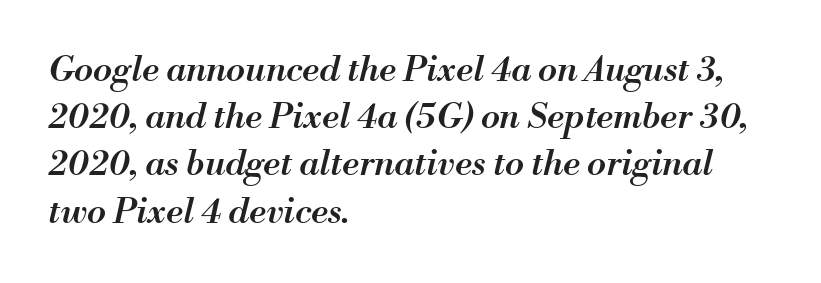
{"italic": "yes", "lean": "right", "slant_degrees": 13, "bold": "semi", "weight": "semibold", "width": "normal", "stroke_contrast": "medium", "x_height": "small", "monospaced": "no", "underline": "no", "align": "left", "line_spacing": "normal", "line_spacing_ratio": 1.35, "letter_spacing": "normal", "letter_spacing_em": 0.0, "glyph_px": 35}
